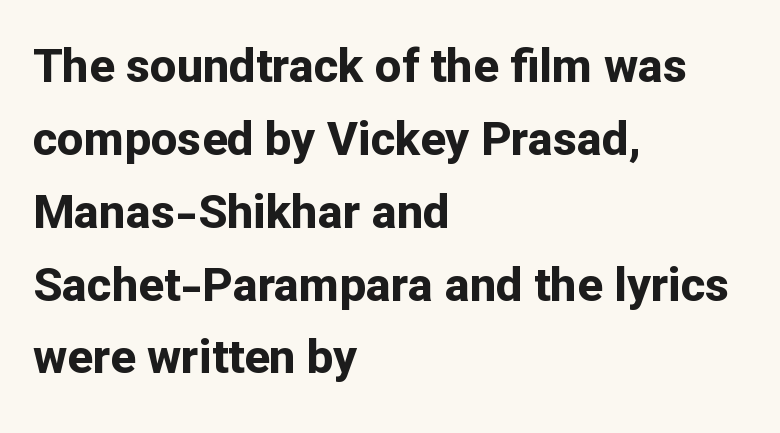
{"serif": "no", "italic": "no", "bold": "yes", "weight": "bold", "width": "normal", "stroke_contrast": "low", "x_height": "medium", "monospaced": "no", "underline": "no", "align": "left", "line_spacing": "normal", "line_spacing_ratio": 1.55, "letter_spacing": "normal", "letter_spacing_em": 0.0, "glyph_px": 47}
